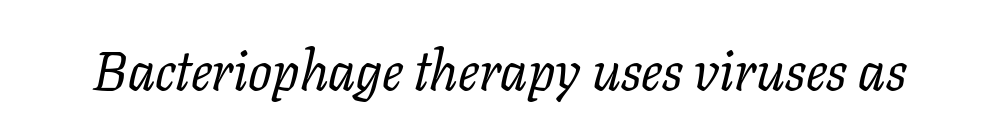
{"serif": "yes", "italic": "yes", "lean": "right", "slant_degrees": 11, "bold": "no", "weight": "regular", "width": "normal", "stroke_contrast": "low", "x_height": "medium", "monospaced": "no", "underline": "no", "letter_spacing": "normal", "letter_spacing_em": 0.0, "glyph_px": 56}
